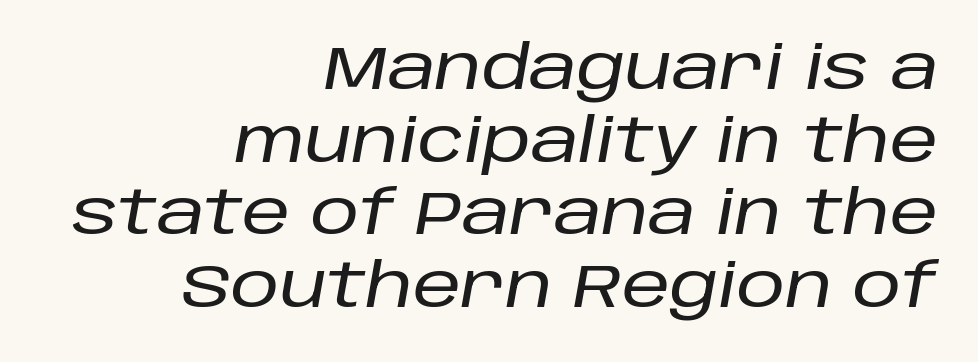
The image shows 61 px text type, italic (leaning right); set right-aligned, line spacing 1.19x, normal letter spacing, not underlined; low stroke contrast and a large x-height.
